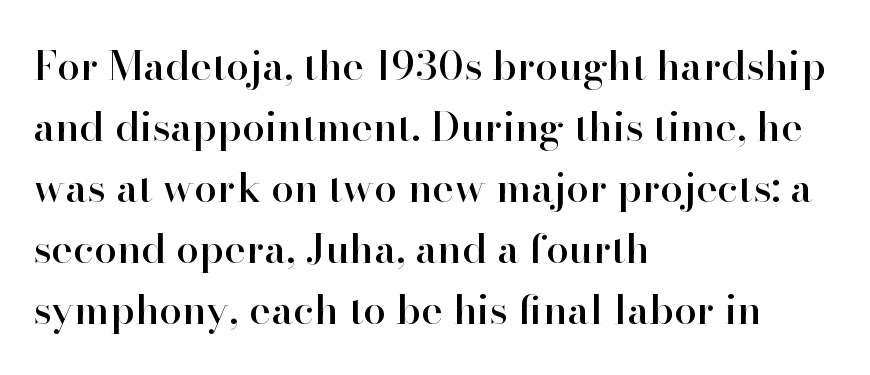
The image shows 41 px serif type, upright; set left-aligned, normal line spacing (1.49x), normal letter spacing, not underlined; high stroke contrast and a small x-height.
